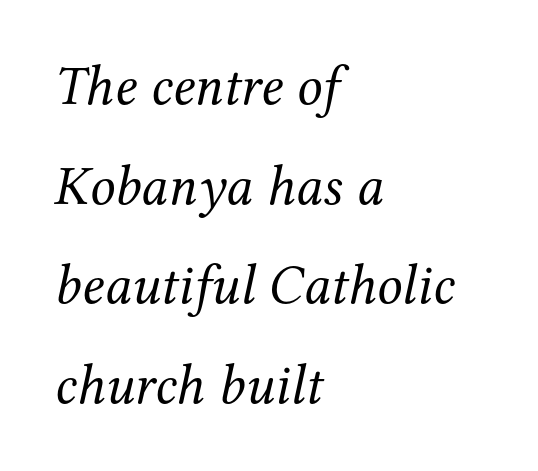
The image shows 56 px regular-weight serif type, italic (leaning right); set left-aligned, line spacing 1.78x, normal letter spacing, not underlined; medium stroke contrast and a medium x-height.
